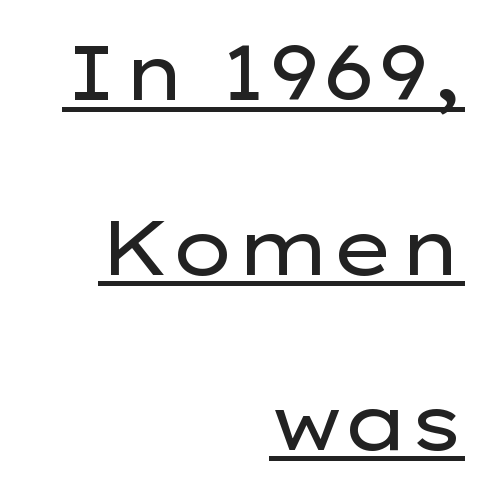
Q: Is the text bold? A: No.
Q: Is the text italic (slanted)? A: No, it is upright.
Q: Is the typeface a serif or a sans-serif typeface? A: Sans-serif.
Q: Is the text underlined? A: Yes.
Q: How is the paragraph aligned? A: Right-aligned.
Q: Is the spacing between letters normal or unusually wide? A: Normal.
Q: Is the spacing between lines tight, normal or loose? A: Loose.
Q: Width (condensed, normal, or wide)? A: Wide.
Q: Stroke contrast? A: Low.
Q: x-height? A: Medium.
Q: Monospaced? A: No.
